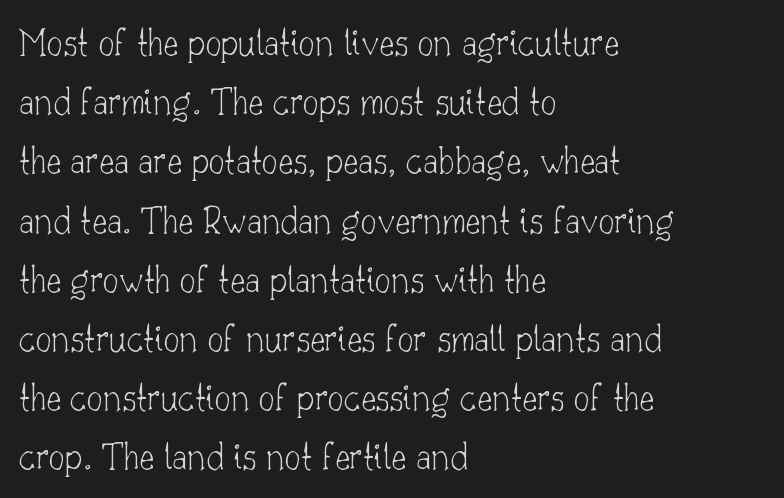
The image shows 40 px thin serif type, upright; set left-aligned, normal line spacing (1.48x), normal letter spacing, not underlined; low stroke contrast and a small x-height.
